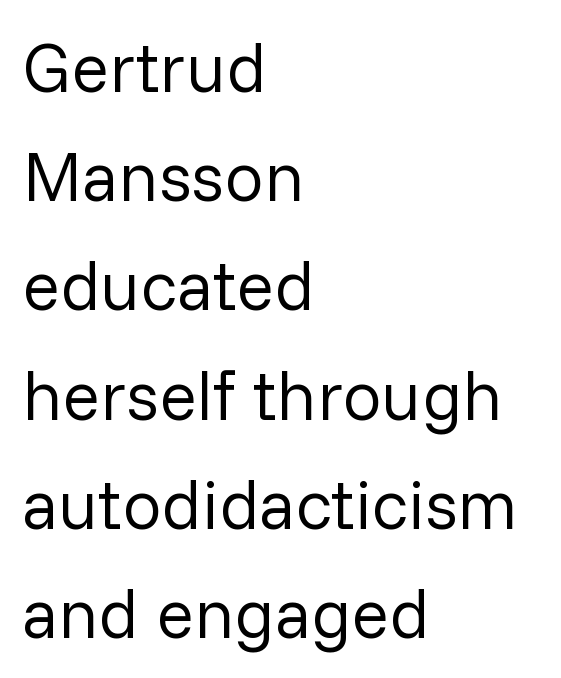
Q: Is the text bold? A: No.
Q: Is the text italic (slanted)? A: No, it is upright.
Q: Is the typeface a serif or a sans-serif typeface? A: Sans-serif.
Q: Is the text underlined? A: No.
Q: How is the paragraph aligned? A: Left-aligned.
Q: Is the spacing between letters normal or unusually wide? A: Normal.
Q: Is the spacing between lines tight, normal or loose? A: Normal.
Q: Width (condensed, normal, or wide)? A: Normal.
Q: Stroke contrast? A: Low.
Q: x-height? A: Medium.
Q: Monospaced? A: No.
